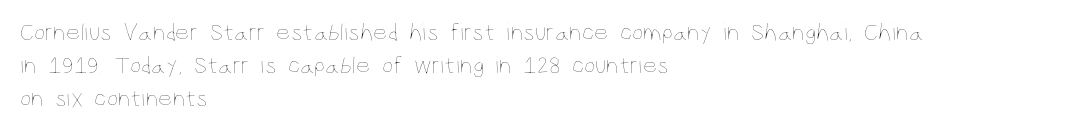
These lines sit exactly where default settings would place them. Decoration check: the copy has no underline. The typeface has the unassuming heft of standard copy or less. Horizontal alignment here is leftward, the default for most running prose.
